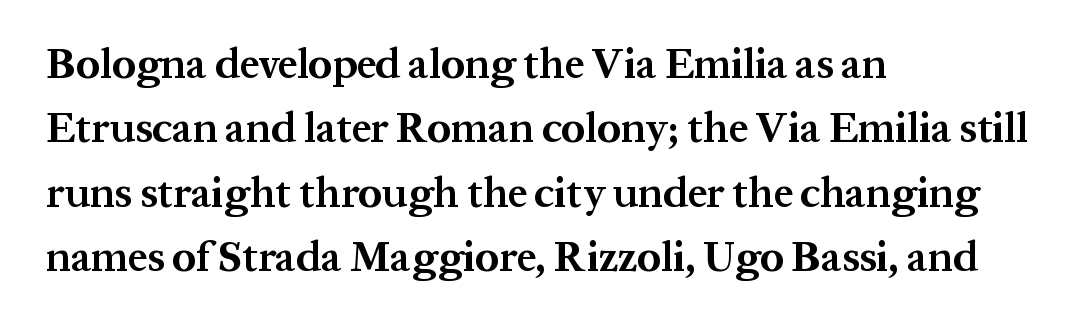
The image shows 42 px bold serif type, upright; set left-aligned, normal line spacing (1.53x), normal letter spacing, not underlined; medium stroke contrast and a medium x-height.
